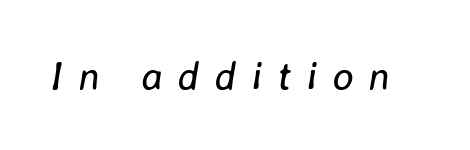
{"italic": "yes", "lean": "right", "slant_degrees": 8, "bold": "no", "weight": "regular", "width": "normal", "stroke_contrast": "low", "x_height": "medium", "monospaced": "no", "underline": "no", "letter_spacing": "wide", "letter_spacing_em": 0.38, "glyph_px": 40}
